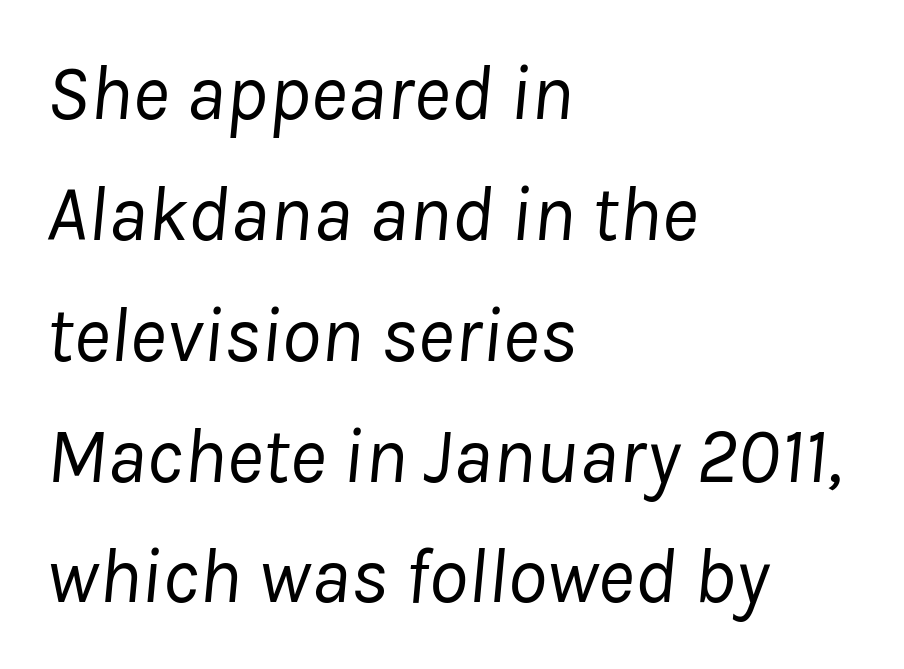
The image shows 79 px regular-weight type, italic (leaning right); set left-aligned, normal line spacing (1.53x), normal letter spacing, not underlined; low stroke contrast and a medium x-height.
